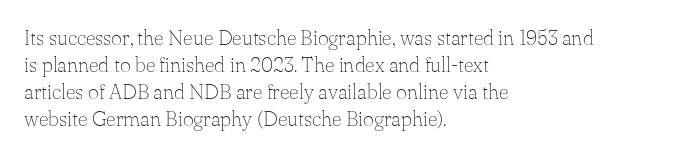
{"italic": "no", "bold": "no", "underline": "no", "align": "left", "line_spacing": "normal", "line_spacing_ratio": 1.28, "letter_spacing": "normal", "letter_spacing_em": 0.0, "glyph_px": 21}
